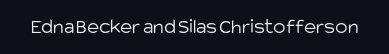
The image shows 21 px text type, upright; set normal letter spacing, not underlined.
